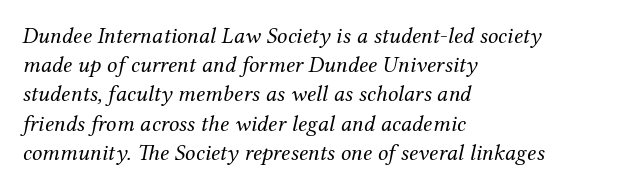
The image shows 23 px text type, italic (leaning right); set left-aligned, normal line spacing (1.27x), normal letter spacing, not underlined.
